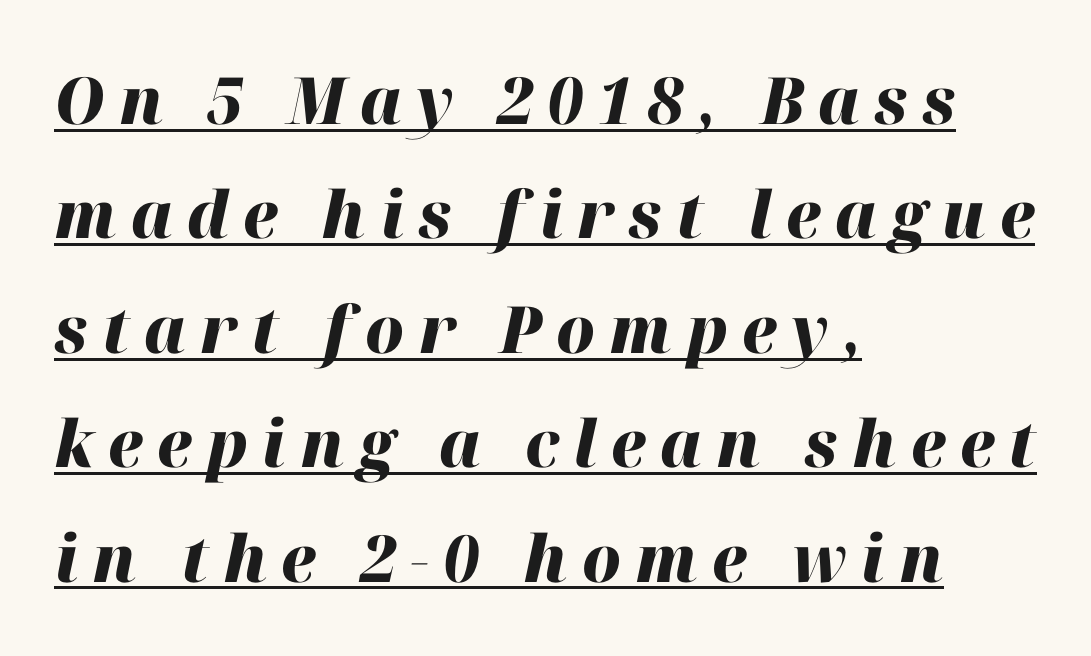
Q: Is the text bold? A: Yes.
Q: Is the text italic (slanted)? A: Yes, it leans right by about 12 degrees.
Q: Is the text underlined? A: Yes.
Q: How is the paragraph aligned? A: Left-aligned.
Q: Is the spacing between letters normal or unusually wide? A: Unusually wide.
Q: Width (condensed, normal, or wide)? A: Normal.
Q: Stroke contrast? A: High.
Q: x-height? A: Medium.
Q: Monospaced? A: No.
